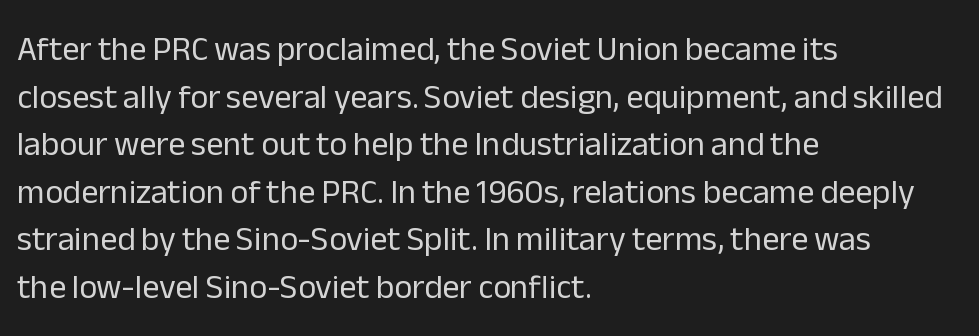
The image shows 34 px regular-weight sans-serif type, upright; set left-aligned, normal line spacing (1.4x), normal letter spacing, not underlined; low stroke contrast and a medium x-height.
